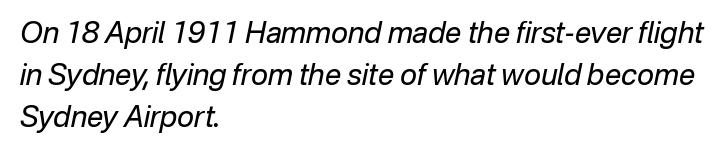
Q: Is the text bold? A: No.
Q: Is the text italic (slanted)? A: Yes, it leans right by about 12 degrees.
Q: Is the text underlined? A: No.
Q: How is the paragraph aligned? A: Left-aligned.
Q: Is the spacing between letters normal or unusually wide? A: Normal.
Q: Is the spacing between lines tight, normal or loose? A: Normal.
Q: Width (condensed, normal, or wide)? A: Normal.
Q: Stroke contrast? A: Low.
Q: x-height? A: Medium.
Q: Monospaced? A: No.
